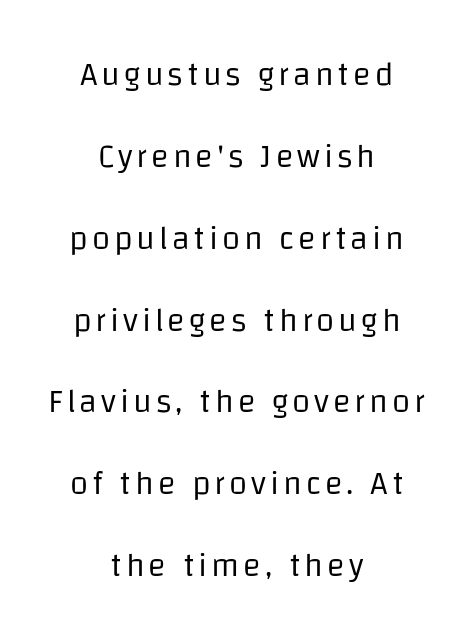
{"serif": "no", "italic": "no", "bold": "no", "weight": "regular", "width": "normal", "stroke_contrast": "low", "x_height": "large", "monospaced": "no", "underline": "no", "align": "center", "line_spacing": "loose", "line_spacing_ratio": 2.48, "glyph_px": 33}
